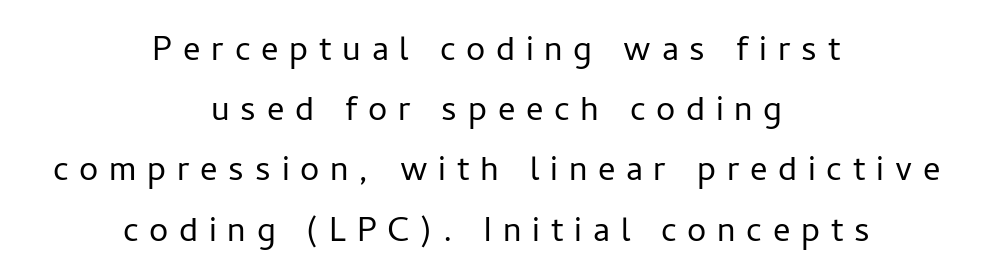
Q: Is the text bold? A: No.
Q: Is the text italic (slanted)? A: No, it is upright.
Q: Is the typeface a serif or a sans-serif typeface? A: Sans-serif.
Q: Is the text underlined? A: No.
Q: How is the paragraph aligned? A: Centered.
Q: Is the spacing between letters normal or unusually wide? A: Unusually wide.
Q: Is the spacing between lines tight, normal or loose? A: Normal.
Q: Width (condensed, normal, or wide)? A: Normal.
Q: Stroke contrast? A: Low.
Q: x-height? A: Medium.
Q: Monospaced? A: No.
